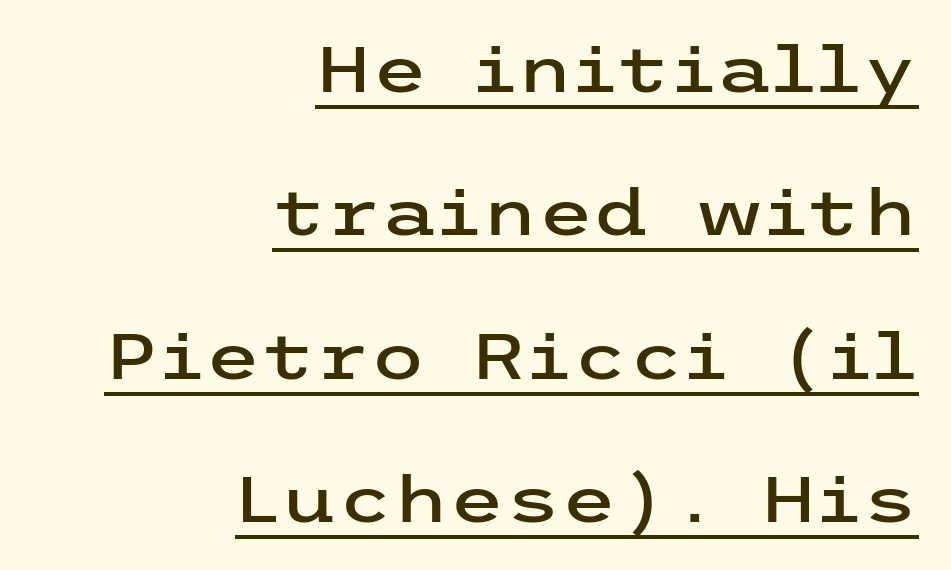
Nothing sits at the stroke ends, so this counts as sans-serif. Every stem runs plumb, perpendicular to the baseline. Line ends are locked; line starts wander. The typesetter has applied underlining to the passage shown. The type is set solid horizontally, with unmodified tracking. Summary of vertical rhythm: relaxed, with wide interline spacing.
